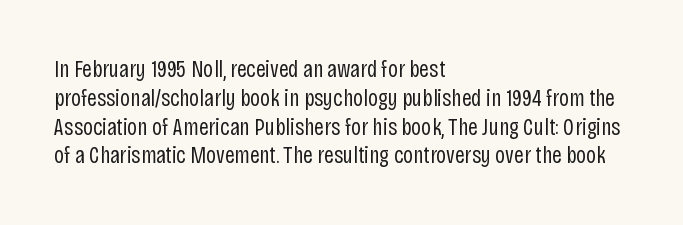
Q: Is the text bold? A: No.
Q: Is the text italic (slanted)? A: No, it is upright.
Q: Is the text underlined? A: No.
Q: How is the paragraph aligned? A: Left-aligned.
Q: Is the spacing between letters normal or unusually wide? A: Normal.
